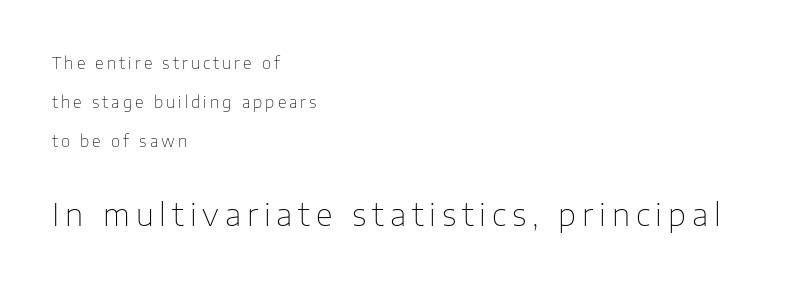
The text block is weighted toward the left margin, trailing off unevenly rightward. Anything drawn beneath the words? Only blank space. The block of text is sparse from top to bottom, with ample space between rows. Stroke thickness stays within the range of a standard reading face or lighter.
